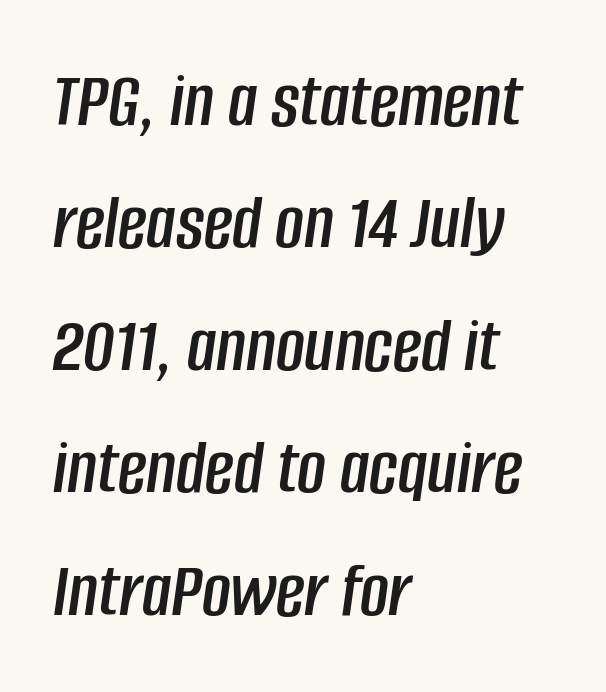
Q: Is the text italic (slanted)? A: Yes, it leans right by about 8 degrees.
Q: Is the text underlined? A: No.
Q: How is the paragraph aligned? A: Left-aligned.
Q: Is the spacing between letters normal or unusually wide? A: Normal.
Q: Is the spacing between lines tight, normal or loose? A: Normal.
Q: Width (condensed, normal, or wide)? A: Condensed.
Q: Stroke contrast? A: Low.
Q: x-height? A: Large.
Q: Monospaced? A: No.
